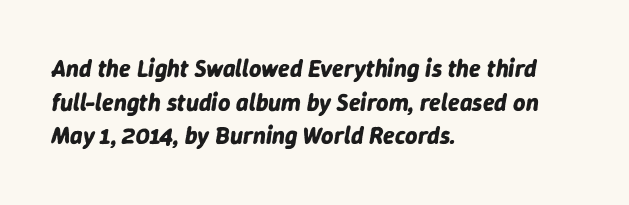
Summary of weight: heavy, a full bold. Does the leading feel generous? No, just average. The gap between lines stays unmarked. When letters slant like this, we call the style italic. Here the glyphs are tracked normally, forming tight word shapes. Typeset ragged right — the left edge is the straight one.
